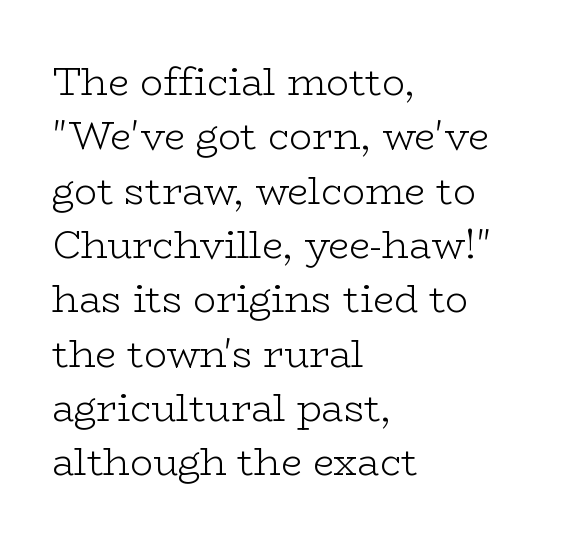
The image shows 38 px light, wide serif type, upright; set left-aligned, normal line spacing (1.43x), normal letter spacing, not underlined; low stroke contrast and a medium x-height.
